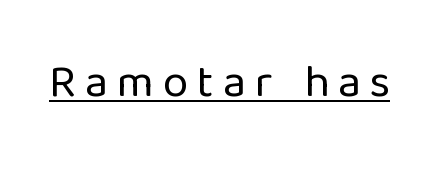
Q: Is the text bold? A: No.
Q: Is the text italic (slanted)? A: No, it is upright.
Q: Is the typeface a serif or a sans-serif typeface? A: Sans-serif.
Q: Is the text underlined? A: Yes.
Q: Width (condensed, normal, or wide)? A: Normal.
Q: Stroke contrast? A: Low.
Q: x-height? A: Medium.
Q: Monospaced? A: No.
